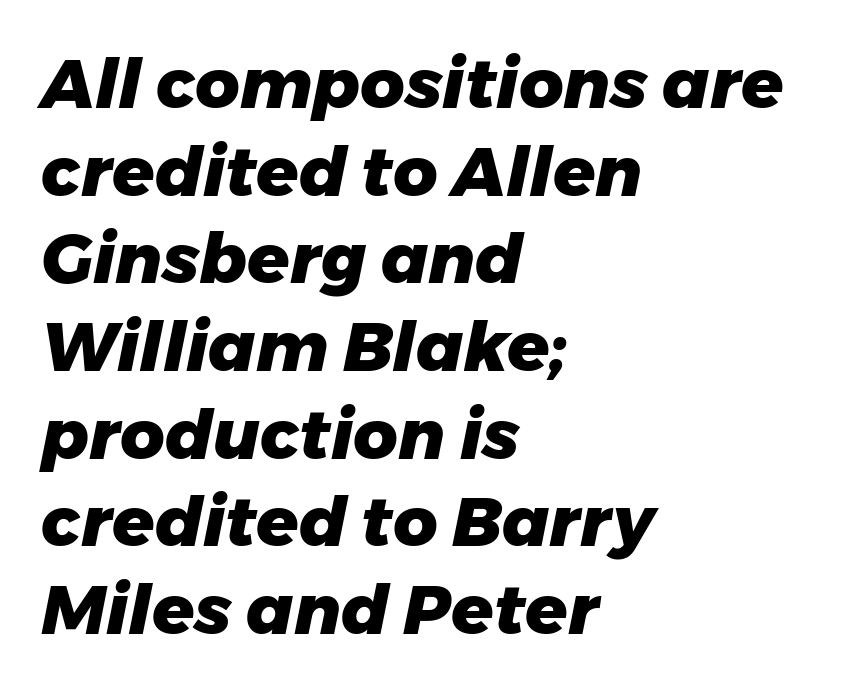
{"italic": "yes", "lean": "right", "slant_degrees": 11, "bold": "yes", "weight": "heavy", "width": "normal", "stroke_contrast": "low", "x_height": "medium", "monospaced": "no", "underline": "no", "align": "left", "line_spacing": "normal", "line_spacing_ratio": 1.27, "letter_spacing": "normal", "letter_spacing_em": 0.0, "glyph_px": 69}
